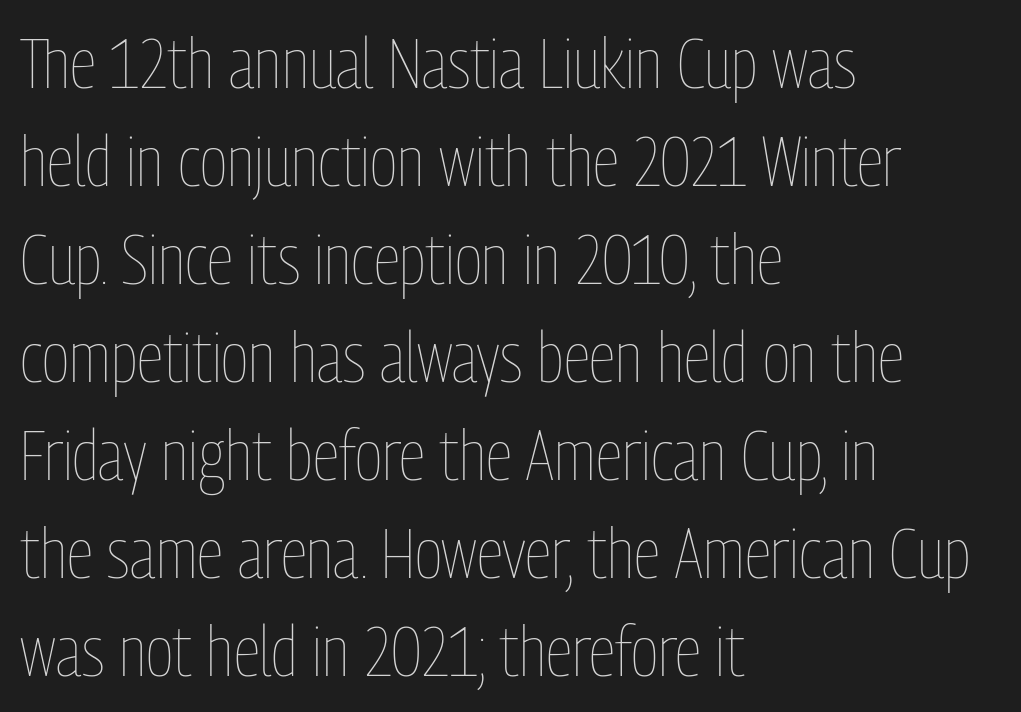
{"italic": "no", "bold": "no", "weight": "thin", "width": "condensed", "stroke_contrast": "low", "x_height": "medium", "monospaced": "no", "underline": "no", "align": "left", "line_spacing": "normal", "line_spacing_ratio": 1.4, "letter_spacing": "normal", "letter_spacing_em": 0.0, "glyph_px": 70}
